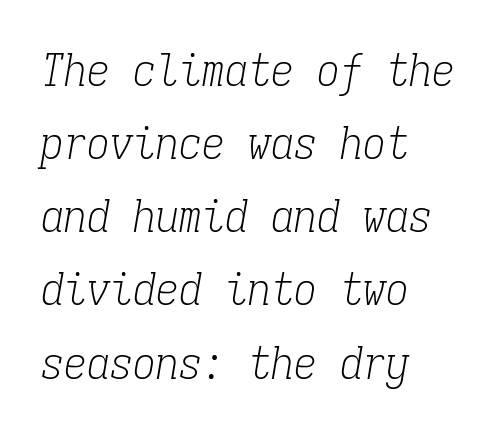
{"serif": "yes", "italic": "yes", "lean": "right", "slant_degrees": 9, "bold": "no", "weight": "light", "width": "condensed", "stroke_contrast": "low", "x_height": "medium", "monospaced": "yes", "underline": "no", "align": "left", "line_spacing": "normal", "line_spacing_ratio": 1.59, "letter_spacing": "normal", "letter_spacing_em": 0.0, "glyph_px": 46}
